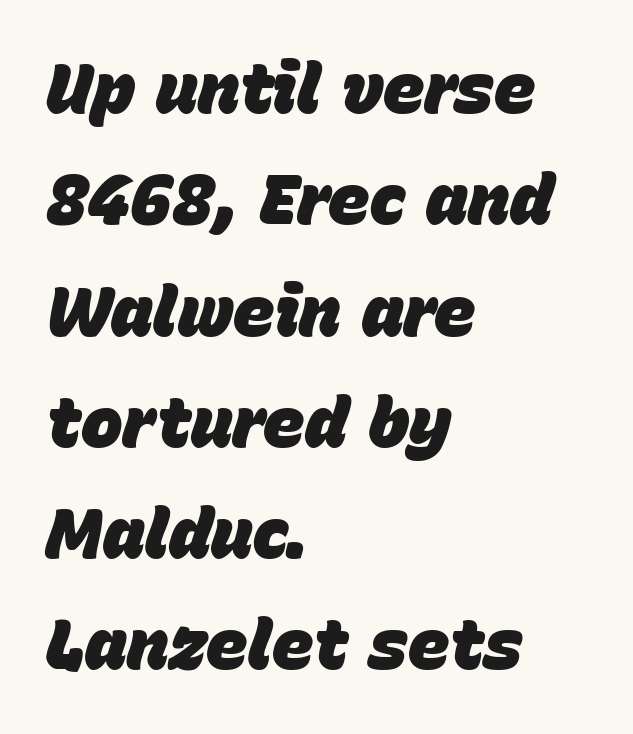
{"italic": "yes", "lean": "right", "slant_degrees": 15, "bold": "yes", "weight": "heavy", "width": "normal", "stroke_contrast": "low", "x_height": "large", "monospaced": "no", "underline": "no", "align": "left", "line_spacing": "normal", "line_spacing_ratio": 1.59, "letter_spacing": "normal", "letter_spacing_em": 0.0, "glyph_px": 70}
